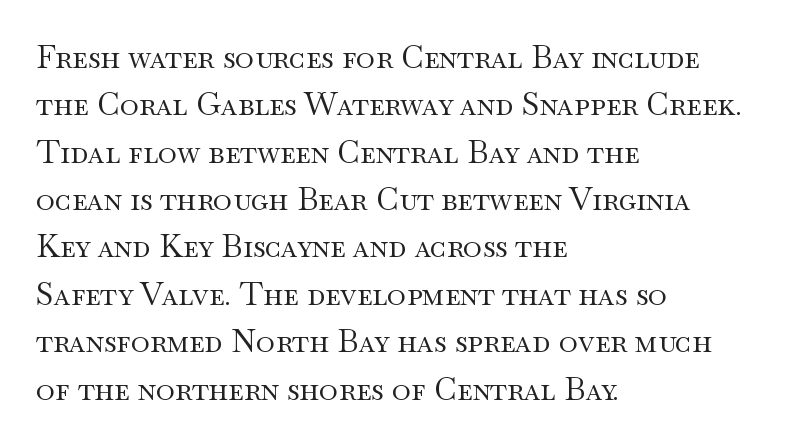
Q: Is the text bold? A: No.
Q: Is the text italic (slanted)? A: No, it is upright.
Q: Is the typeface a serif or a sans-serif typeface? A: Serif.
Q: Is the text underlined? A: No.
Q: How is the paragraph aligned? A: Left-aligned.
Q: Is the spacing between letters normal or unusually wide? A: Normal.
Q: Is the spacing between lines tight, normal or loose? A: Normal.
Q: Width (condensed, normal, or wide)? A: Wide.
Q: Stroke contrast? A: Medium.
Q: x-height? A: Small.
Q: Monospaced? A: No.
